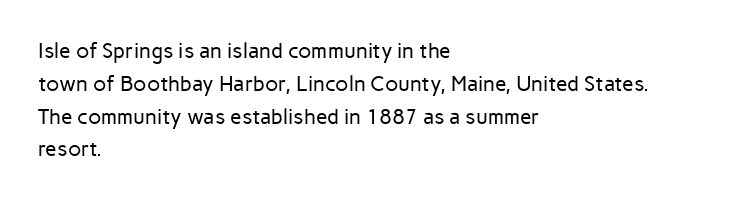
Upright lettering throughout. The rows are spaced the way most documents space them. These lines stack with their left ends in a neat column. The space beneath each line is pristine and unruled. This sample uses plain, unmodified letter spacing. Stem width sits at or under what a default text font uses.
